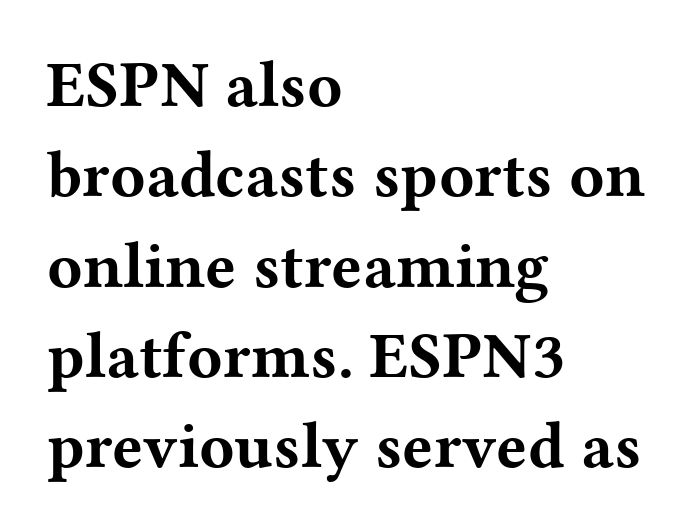
The rendering keeps characters at their native spacing. Vertical spacing — default. The foot of each line stays bare and open. Note: serifs present on the glyphs. The typesetting leans heavy: a genuine bold.
